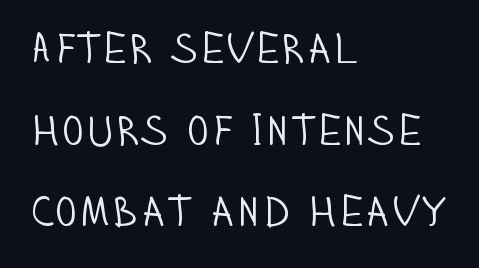
{"serif": "no", "italic": "no", "bold": "no", "weight": "light", "width": "condensed", "stroke_contrast": "low", "x_height": "large", "monospaced": "no", "underline": "no", "align": "left", "line_spacing": "loose", "line_spacing_ratio": 1.9, "letter_spacing": "normal", "letter_spacing_em": 0.0, "glyph_px": 43}
